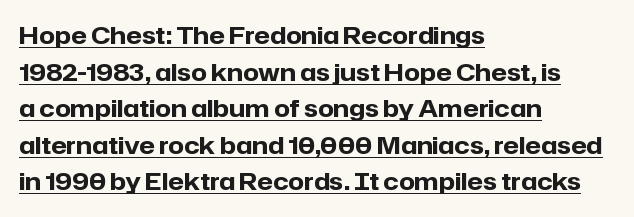
{"italic": "no", "bold": "yes", "underline": "yes", "align": "left", "line_spacing": "normal", "line_spacing_ratio": 1.59, "letter_spacing": "normal", "letter_spacing_em": 0.0, "glyph_px": 23}
